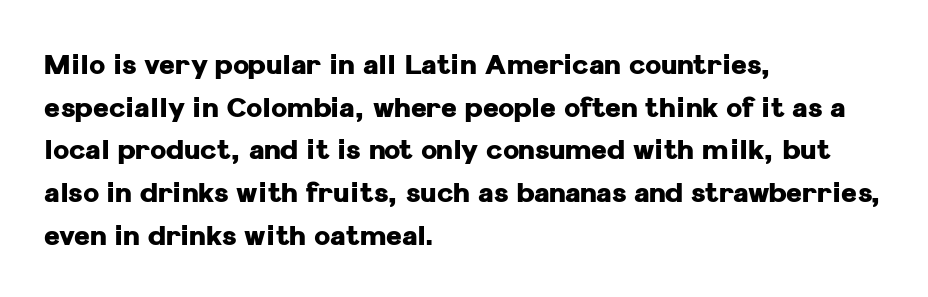
Typesetter's note: full bold, strokes at maximum text heaviness. Compared with typical paragraphs, the rows here are spaced about the same. Layout note: lines flush left. The passage shown is not underscored anywhere.
